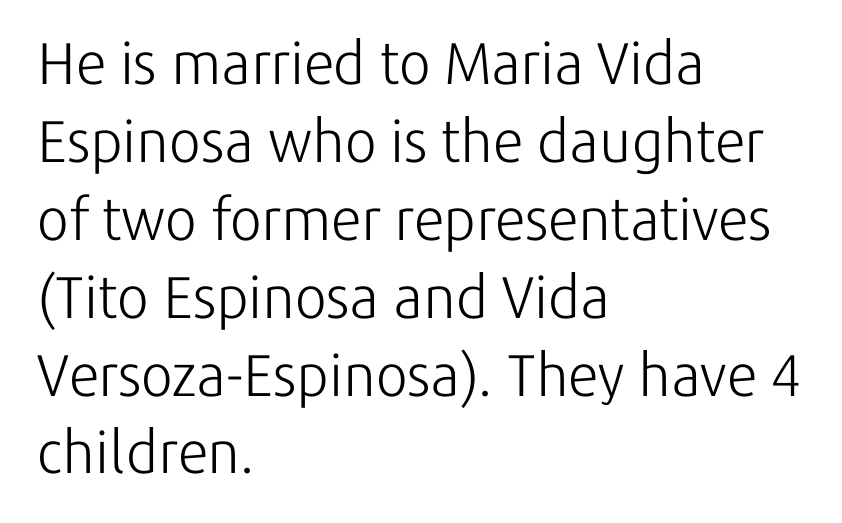
The image shows 59 px light sans-serif type, upright; set left-aligned, normal line spacing (1.32x), normal letter spacing, not underlined; low stroke contrast and a medium x-height.
